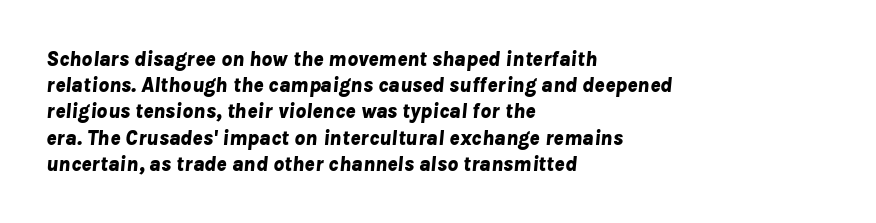
Q: Is the text bold? A: Yes.
Q: Is the text italic (slanted)? A: Yes, it leans right by about 8 degrees.
Q: Is the text underlined? A: No.
Q: How is the paragraph aligned? A: Left-aligned.
Q: Is the spacing between letters normal or unusually wide? A: Normal.
Q: Is the spacing between lines tight, normal or loose? A: Normal.
